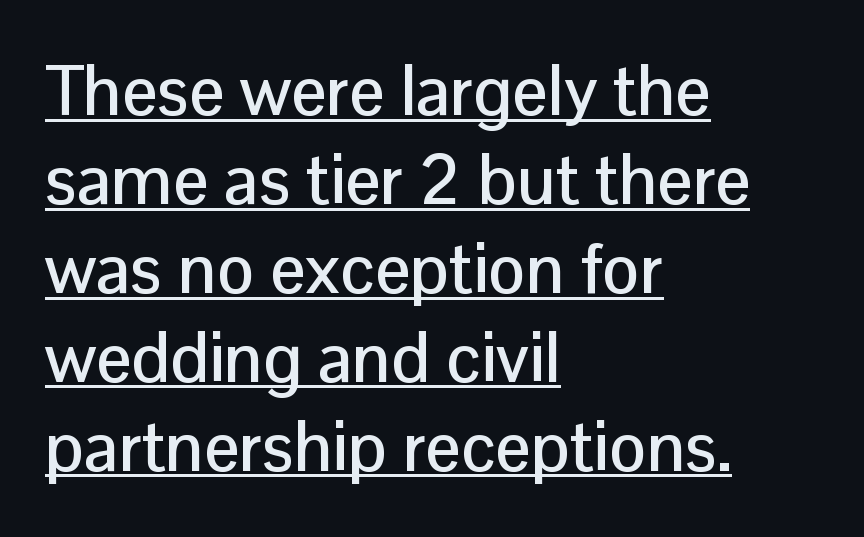
The line texture is even and compact thanks to regular tracking. Think of a printed novel: that variable character pitch is what you see here. Glance below the letters and you will spot a drawn line. The lettering holds an erect, upright posture throughout. Casual observation: everything's shoved over to the left.
